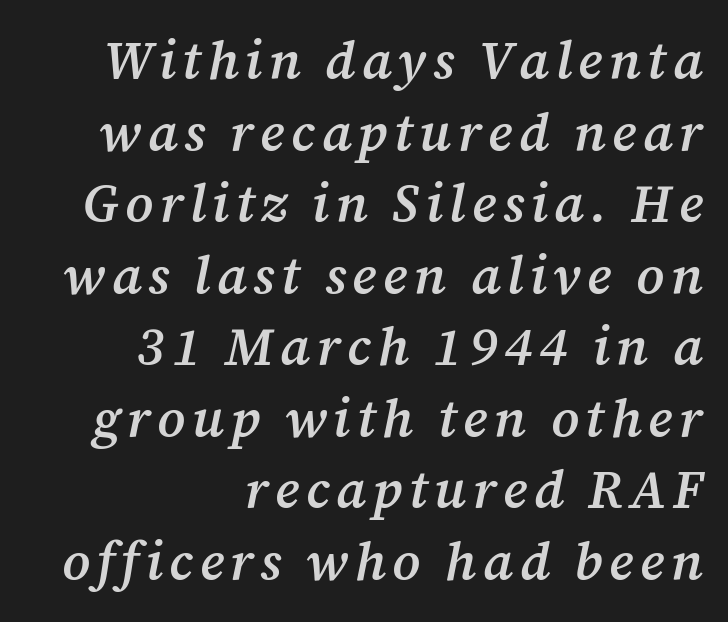
Q: Is the text bold? A: Semi-bold.
Q: Is the text italic (slanted)? A: Yes, it leans right by about 12 degrees.
Q: Is the typeface a serif or a sans-serif typeface? A: Serif.
Q: Is the text underlined? A: No.
Q: How is the paragraph aligned? A: Right-aligned.
Q: Is the spacing between lines tight, normal or loose? A: Normal.
Q: Width (condensed, normal, or wide)? A: Normal.
Q: Stroke contrast? A: Medium.
Q: x-height? A: Medium.
Q: Monospaced? A: No.
